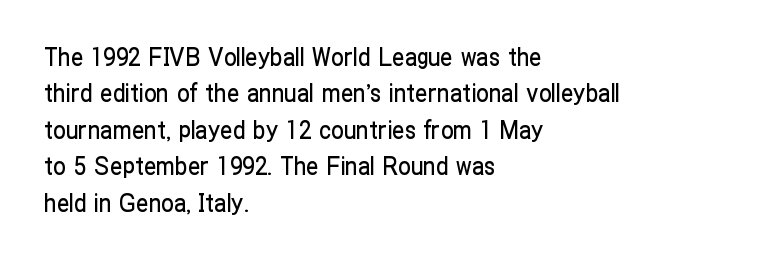
Q: Is the text italic (slanted)? A: No, it is upright.
Q: Is the text underlined? A: No.
Q: How is the paragraph aligned? A: Left-aligned.
Q: Is the spacing between letters normal or unusually wide? A: Normal.
Q: Is the spacing between lines tight, normal or loose? A: Normal.
